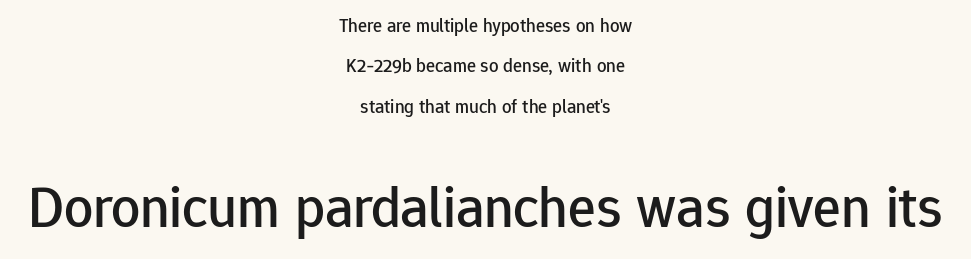
The image shows 58 px sans-serif type, upright; set centered, loose line spacing (2.13x), normal letter spacing, not underlined; the second (bottom) block is 3.05x larger; low stroke contrast and a medium x-height.
